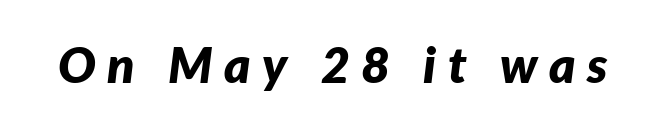
{"italic": "yes", "lean": "right", "slant_degrees": 7, "bold": "yes", "weight": "bold", "width": "normal", "stroke_contrast": "low", "x_height": "medium", "monospaced": "no", "underline": "no", "letter_spacing": "wide", "letter_spacing_em": 0.23, "glyph_px": 50}
